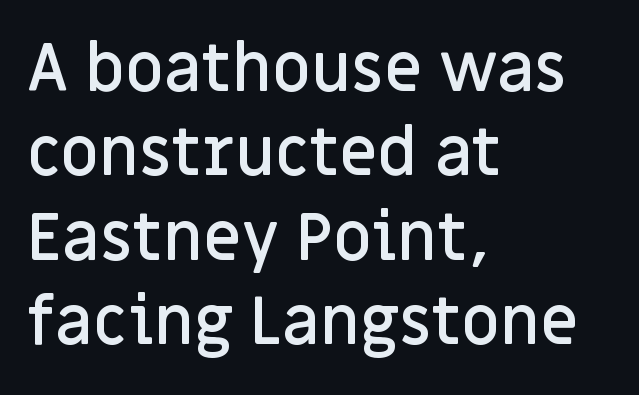
{"serif": "no", "italic": "no", "bold": "semi", "weight": "semibold", "width": "normal", "stroke_contrast": "low", "x_height": "large", "monospaced": "no", "underline": "no", "align": "left", "line_spacing": "normal", "line_spacing_ratio": 1.28, "letter_spacing": "normal", "letter_spacing_em": 0.0, "glyph_px": 66}
